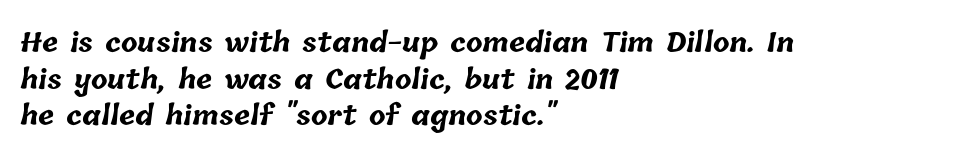
Q: Is the text bold? A: Yes.
Q: Is the text underlined? A: No.
Q: How is the paragraph aligned? A: Left-aligned.
Q: Is the spacing between letters normal or unusually wide? A: Normal.
Q: Is the spacing between lines tight, normal or loose? A: Normal.
